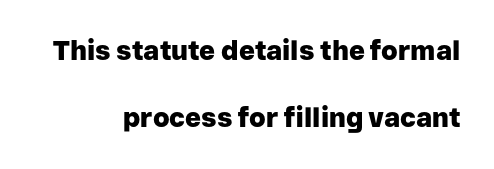
The image shows 27 px bold type, upright; set right-aligned, loose line spacing (2.5x), normal letter spacing, not underlined.
